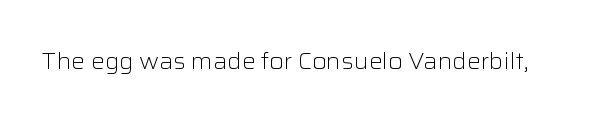
The type is set solid horizontally, with unmodified tracking. Words float on clear page, feet unadorned. A quiet, ordinary-to-light weight characterises the typeface. The type sits square on the baseline with zero lean.
